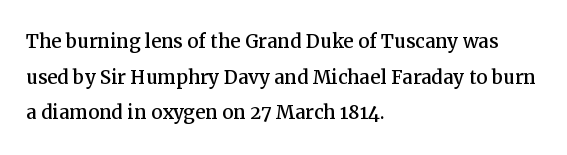
{"italic": "no", "underline": "no", "align": "left", "line_spacing": "normal", "line_spacing_ratio": 1.43, "letter_spacing": "normal", "letter_spacing_em": 0.0, "glyph_px": 25}
